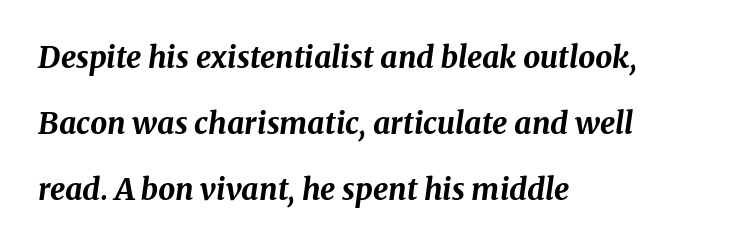
The image shows 30 px bold type, italic (leaning right); set left-aligned, loose line spacing (2.2x), normal letter spacing, not underlined; medium stroke contrast and a medium x-height.
